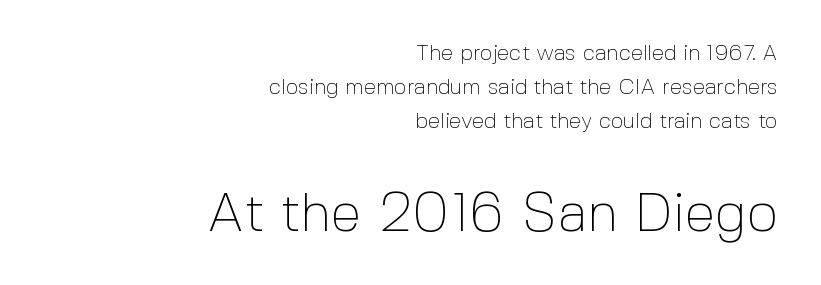
Q: Is the text bold? A: No.
Q: Is the text italic (slanted)? A: No, it is upright.
Q: Is the typeface a serif or a sans-serif typeface? A: Sans-serif.
Q: Is the text underlined? A: No.
Q: How is the paragraph aligned? A: Right-aligned.
Q: Is the spacing between letters normal or unusually wide? A: Normal.
Q: Is the spacing between lines tight, normal or loose? A: Normal.
Q: Which block of text is set in a larger size, the first (top) or the second (bottom)? A: The second (bottom) one.
Q: Width (condensed, normal, or wide)? A: Normal.
Q: x-height? A: Medium.
Q: Monospaced? A: No.
